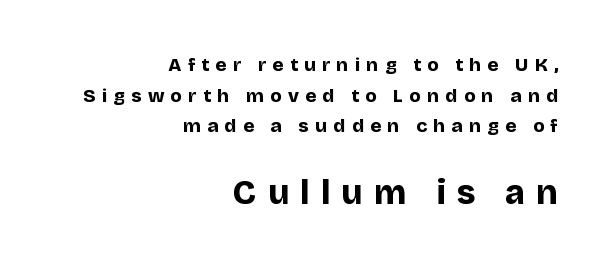
Q: Is the text bold? A: Yes.
Q: Is the text italic (slanted)? A: No, it is upright.
Q: Is the typeface a serif or a sans-serif typeface? A: Sans-serif.
Q: Is the text underlined? A: No.
Q: How is the paragraph aligned? A: Right-aligned.
Q: Is the spacing between letters normal or unusually wide? A: Unusually wide.
Q: Is the spacing between lines tight, normal or loose? A: Normal.
Q: Which block of text is set in a larger size, the first (top) or the second (bottom)? A: The second (bottom) one.
Q: Width (condensed, normal, or wide)? A: Normal.
Q: Stroke contrast? A: Low.
Q: x-height? A: Large.
Q: Monospaced? A: No.
